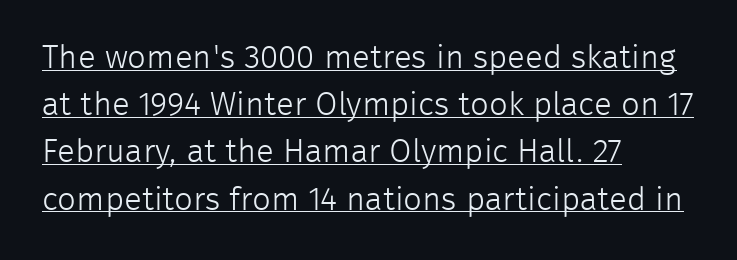
Q: Is the text bold? A: No.
Q: Is the text italic (slanted)? A: No, it is upright.
Q: Is the typeface a serif or a sans-serif typeface? A: Sans-serif.
Q: Is the text underlined? A: Yes.
Q: How is the paragraph aligned? A: Left-aligned.
Q: Is the spacing between letters normal or unusually wide? A: Normal.
Q: Is the spacing between lines tight, normal or loose? A: Normal.
Q: Width (condensed, normal, or wide)? A: Normal.
Q: Stroke contrast? A: Low.
Q: x-height? A: Medium.
Q: Monospaced? A: No.
